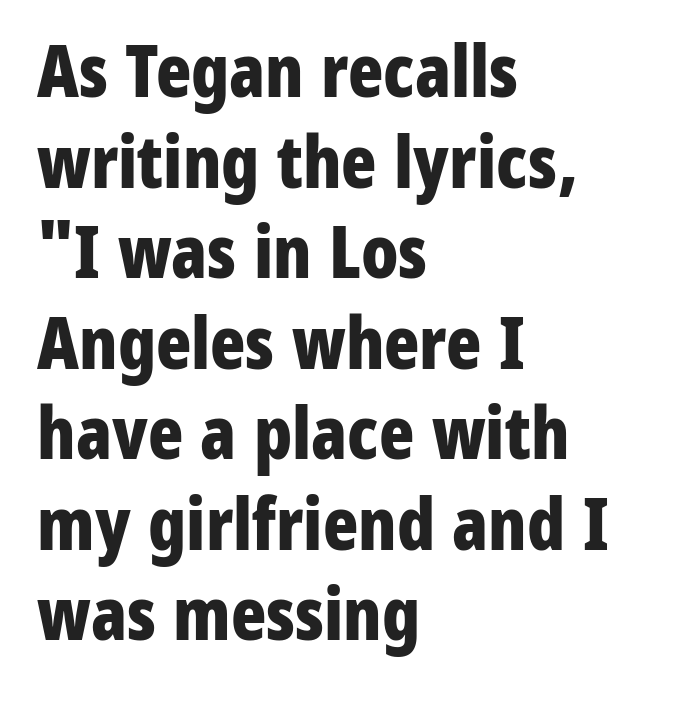
Do the letters lean? They stand straight. The setting favours the left margin, as ordinary paragraphs usually do. The rendering uses natural spacing where letterforms have individual widths. Beneath every word, the page is bare. Caption: standard tracking, unaltered. Serifs: no, the terminals of the letterforms are clean.
